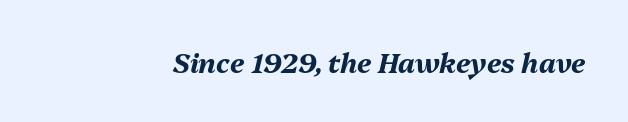
Q: Is the text bold? A: Yes.
Q: Is the text italic (slanted)? A: Yes, it leans right by about 13 degrees.
Q: Is the text underlined? A: No.
Q: Is the spacing between letters normal or unusually wide? A: Normal.
